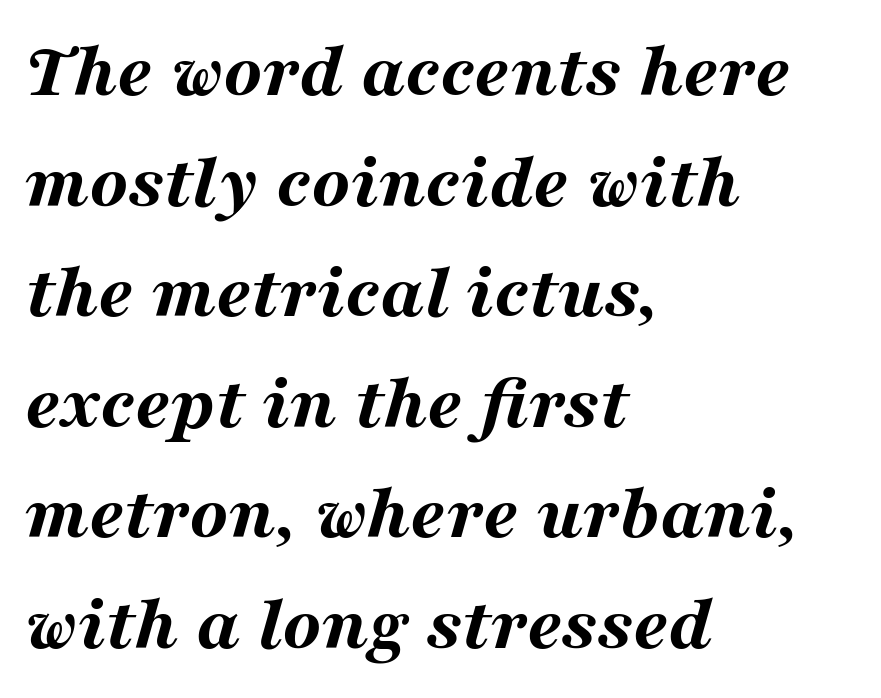
The image shows 79 px bold, wide type, italic (leaning right); set left-aligned, normal line spacing (1.4x), normal letter spacing, not underlined; medium stroke contrast and a medium x-height.
